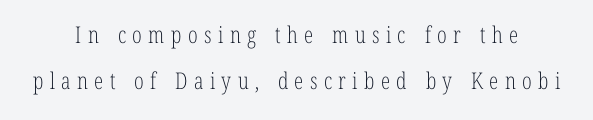
Q: Is the text bold? A: No.
Q: Is the text italic (slanted)? A: No, it is upright.
Q: Is the text underlined? A: No.
Q: Is the spacing between letters normal or unusually wide? A: Unusually wide.
Q: Is the spacing between lines tight, normal or loose? A: Loose.
